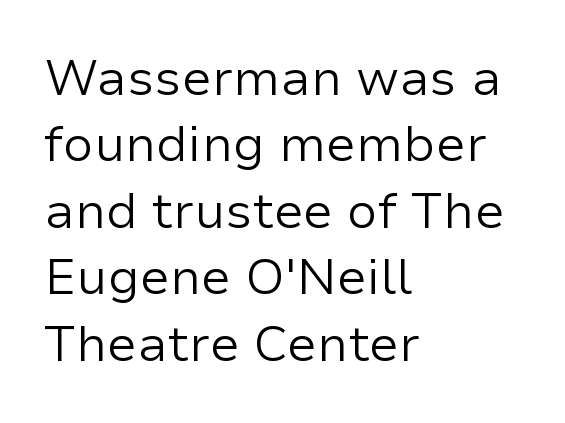
Q: Is the text bold? A: No.
Q: Is the text italic (slanted)? A: No, it is upright.
Q: Is the typeface a serif or a sans-serif typeface? A: Sans-serif.
Q: Is the text underlined? A: No.
Q: How is the paragraph aligned? A: Left-aligned.
Q: Is the spacing between letters normal or unusually wide? A: Normal.
Q: Is the spacing between lines tight, normal or loose? A: Normal.
Q: Width (condensed, normal, or wide)? A: Normal.
Q: Stroke contrast? A: Low.
Q: x-height? A: Medium.
Q: Monospaced? A: No.
